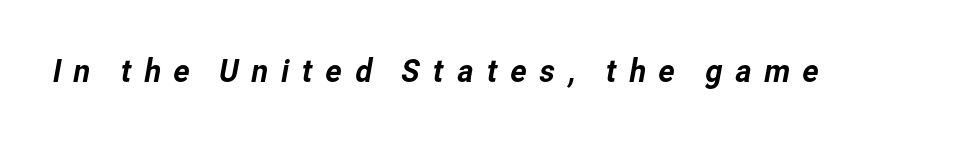
Q: Is the typeface a serif or a sans-serif typeface? A: Sans-serif.
Q: Is the text underlined? A: No.
Q: Is the spacing between letters normal or unusually wide? A: Unusually wide.
Q: Width (condensed, normal, or wide)? A: Normal.
Q: Stroke contrast? A: Low.
Q: x-height? A: Medium.
Q: Monospaced? A: No.
